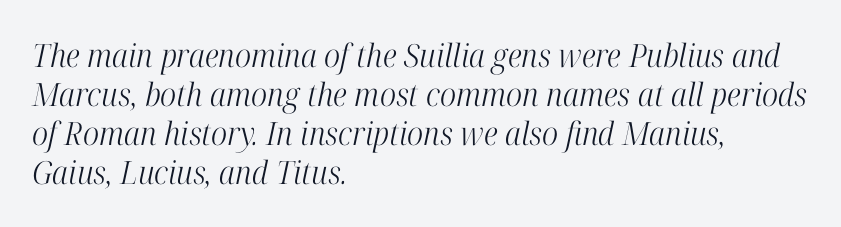
The image shows 32 px light, condensed serif type, italic (leaning right); set left-aligned, line spacing 1.22x, normal letter spacing, not underlined; high stroke contrast and a medium x-height.
